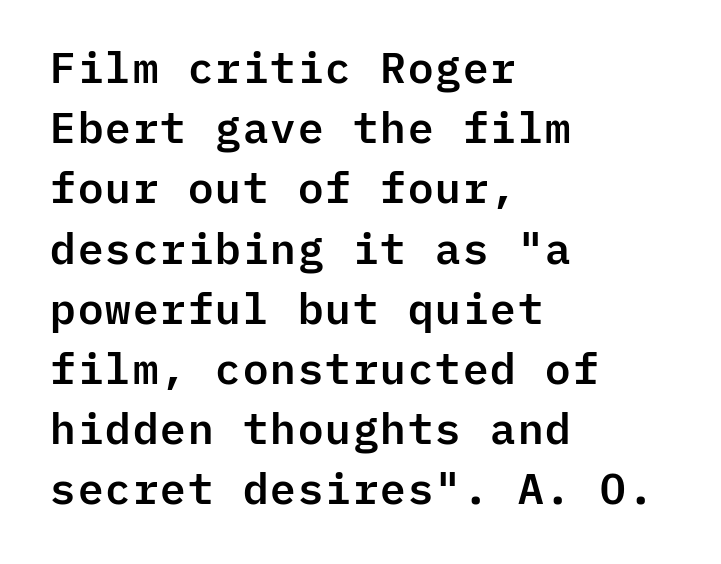
The image shows 43 px sans-serif type, upright, monospaced; set left-aligned, normal line spacing (1.4x), normal letter spacing, not underlined; low stroke contrast and a medium x-height.
